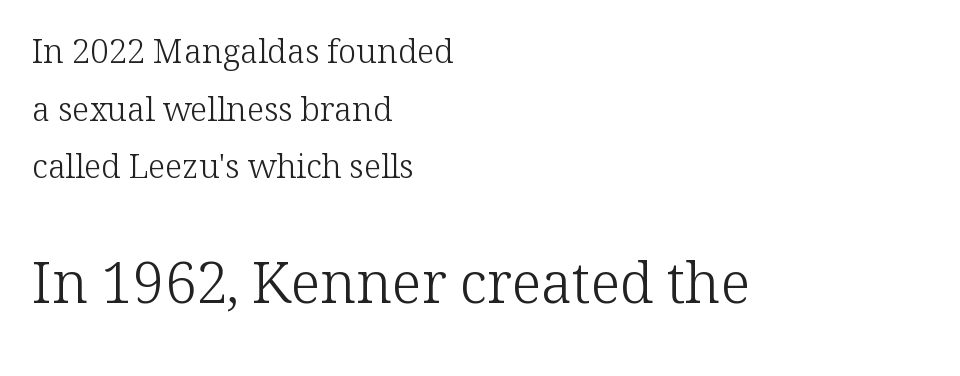
The image shows 57 px light serif type, upright; set left-aligned, line spacing 1.75x, normal letter spacing, not underlined; the second (bottom) block is 1.73x larger; low stroke contrast and a medium x-height.
